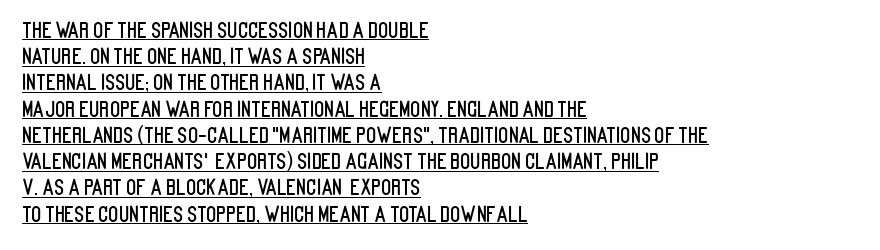
Q: Is the text italic (slanted)? A: No, it is upright.
Q: Is the text underlined? A: Yes.
Q: How is the paragraph aligned? A: Left-aligned.
Q: Is the spacing between letters normal or unusually wide? A: Normal.
Q: Is the spacing between lines tight, normal or loose? A: Normal.
